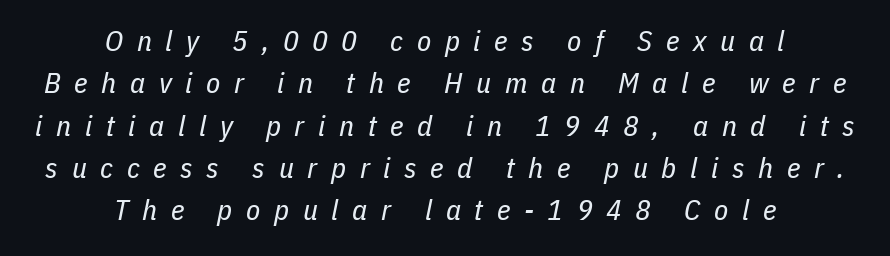
Q: Is the text bold? A: No.
Q: Is the text italic (slanted)? A: Yes, it leans right by about 11 degrees.
Q: Is the text underlined? A: No.
Q: How is the paragraph aligned? A: Centered.
Q: Is the spacing between letters normal or unusually wide? A: Unusually wide.
Q: Is the spacing between lines tight, normal or loose? A: Normal.
Q: Width (condensed, normal, or wide)? A: Condensed.
Q: Stroke contrast? A: Low.
Q: x-height? A: Medium.
Q: Monospaced? A: No.
